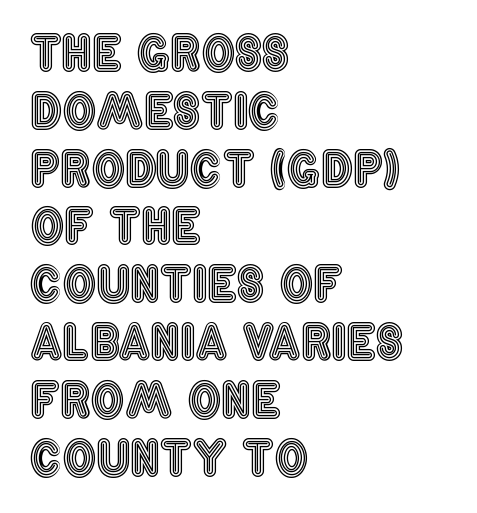
{"italic": "no", "width": "condensed", "x_height": "large", "monospaced": "no", "underline": "no", "align": "left", "line_spacing_ratio": 1.23, "letter_spacing": "normal", "letter_spacing_em": 0.0, "glyph_px": 47}
